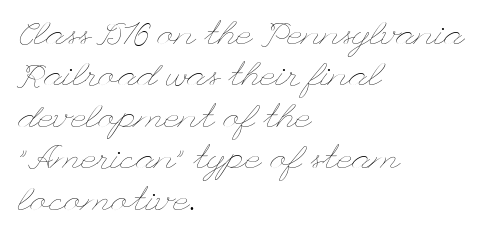
{"bold": "no", "weight": "thin", "width": "wide", "stroke_contrast": "low", "x_height": "small", "underline": "no", "align": "left", "line_spacing_ratio": 1.22, "letter_spacing": "normal", "letter_spacing_em": 0.0, "glyph_px": 34}
